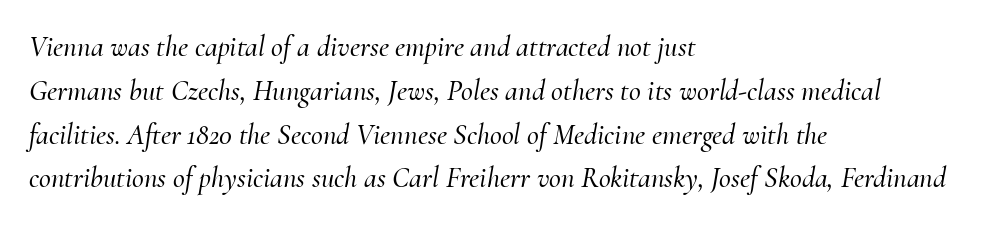
{"serif": "yes", "italic": "yes", "lean": "right", "slant_degrees": 10, "width": "normal", "stroke_contrast": "medium", "x_height": "small", "monospaced": "no", "underline": "no", "align": "left", "line_spacing": "normal", "line_spacing_ratio": 1.51, "letter_spacing": "normal", "letter_spacing_em": 0.0, "glyph_px": 29}
